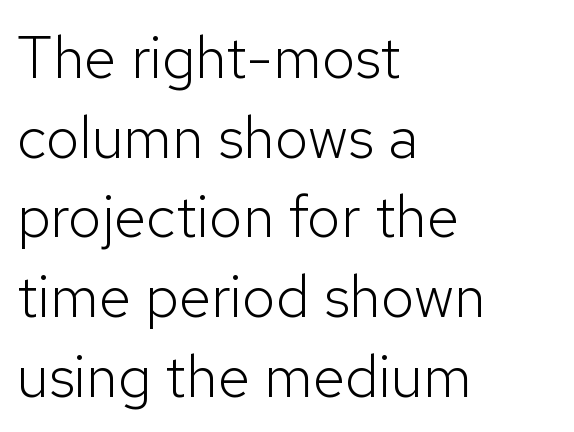
The image shows 59 px light sans-serif type, upright; set left-aligned, normal line spacing (1.35x), normal letter spacing, not underlined; low stroke contrast and a medium x-height.
